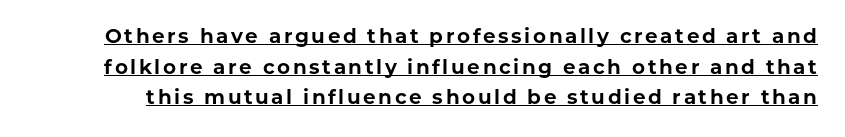
A typesetter would mark this as roman, not italic. As a designer I'd log this as weight 700, bold. Like a heading marked for emphasis, these lines bear an underscore. Vertically, the passage feels balanced, rows spaced as you'd expect.
